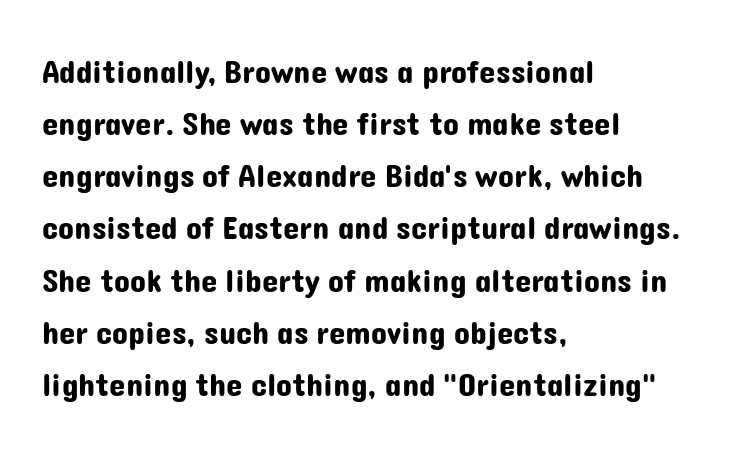
Q: Is the text italic (slanted)? A: No, it is upright.
Q: Is the typeface a serif or a sans-serif typeface? A: Sans-serif.
Q: Is the text underlined? A: No.
Q: How is the paragraph aligned? A: Left-aligned.
Q: Is the spacing between letters normal or unusually wide? A: Normal.
Q: Is the spacing between lines tight, normal or loose? A: Normal.
Q: Width (condensed, normal, or wide)? A: Normal.
Q: Stroke contrast? A: Low.
Q: x-height? A: Medium.
Q: Monospaced? A: No.
